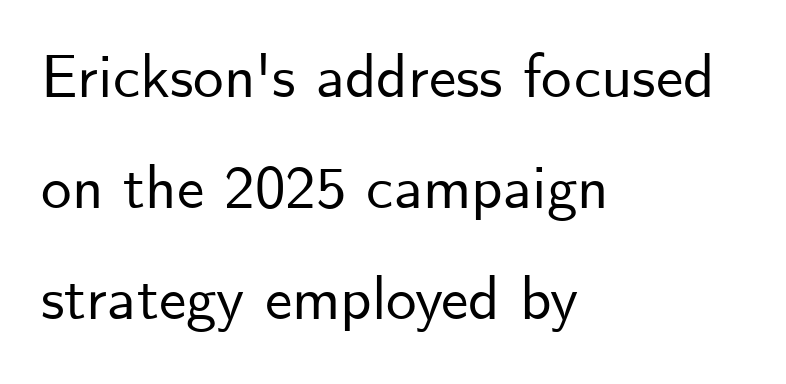
Q: Is the text italic (slanted)? A: No, it is upright.
Q: Is the typeface a serif or a sans-serif typeface? A: Sans-serif.
Q: Is the text underlined? A: No.
Q: How is the paragraph aligned? A: Left-aligned.
Q: Is the spacing between letters normal or unusually wide? A: Normal.
Q: Width (condensed, normal, or wide)? A: Normal.
Q: Stroke contrast? A: Low.
Q: x-height? A: Small.
Q: Monospaced? A: No.
